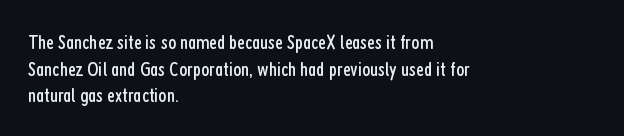
Q: Is the text bold? A: No.
Q: Is the text italic (slanted)? A: No, it is upright.
Q: Is the text underlined? A: No.
Q: How is the paragraph aligned? A: Left-aligned.
Q: Is the spacing between letters normal or unusually wide? A: Normal.
Q: Is the spacing between lines tight, normal or loose? A: Normal.
